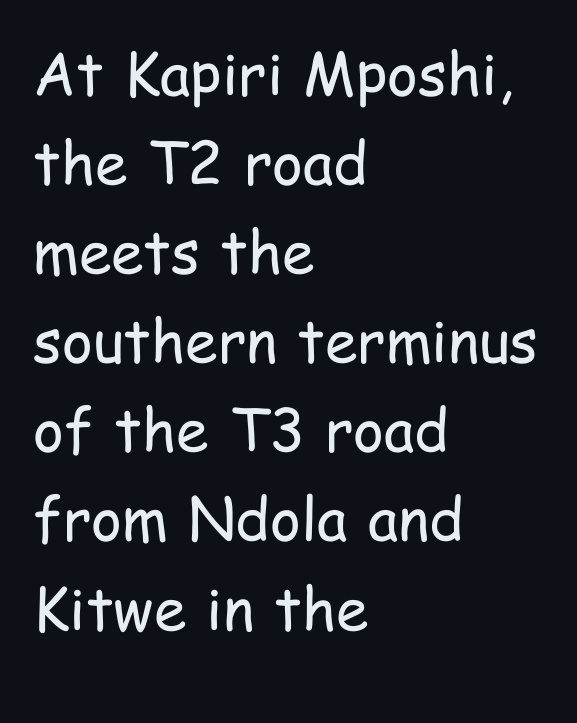
Alignment: flush left. The glyphs are unaccompanied by any horizontal stroke below them. Rendered with straight, roman letterforms. Evenly set lines give the paragraph a standard silhouette. The strokes are not fattened; the text isn't bold. Stroke terminals: plain, sans-serif.
